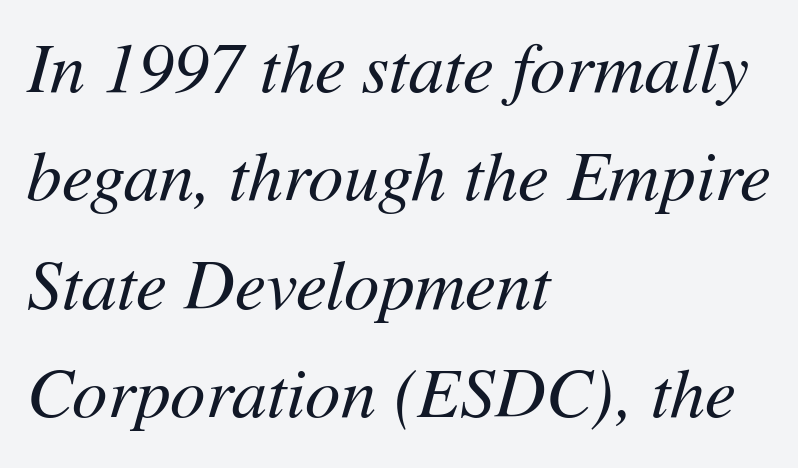
Descenders hang freely into open space. A typesetter would call this proportional, since set widths differ per character. If you drew a line through each stem, it would be angled. Caption: standard tracking, unaltered. Notice how the passage keeps a crisp vertical edge on the left only.
